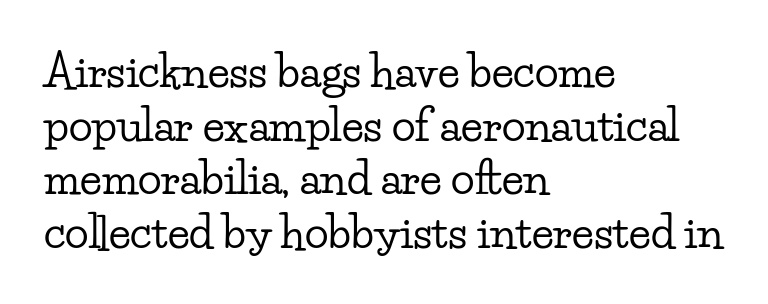
The letters advance in unequal steps, a hallmark of proportional type. The area under the type is left untouched. Alignment: flush left. Classification — serif. Tracking here is standard; glyphs follow each other at the usual distance. Ascenders rise straight up at ninety degrees.
